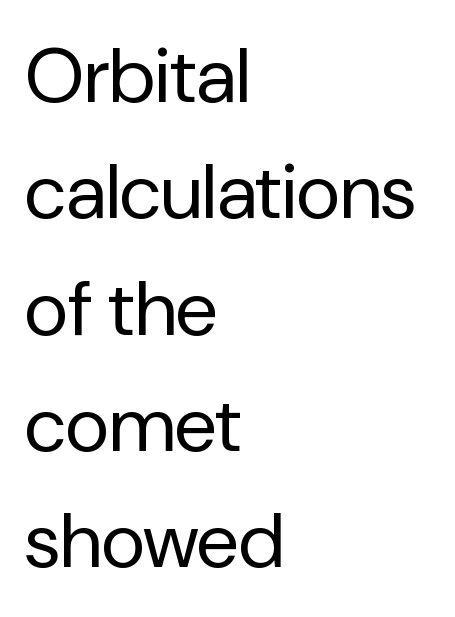
Q: Is the text bold? A: No.
Q: Is the text italic (slanted)? A: No, it is upright.
Q: Is the typeface a serif or a sans-serif typeface? A: Sans-serif.
Q: Is the text underlined? A: No.
Q: How is the paragraph aligned? A: Left-aligned.
Q: Is the spacing between letters normal or unusually wide? A: Normal.
Q: Is the spacing between lines tight, normal or loose? A: Normal.
Q: Width (condensed, normal, or wide)? A: Normal.
Q: Stroke contrast? A: Low.
Q: x-height? A: Medium.
Q: Monospaced? A: No.
